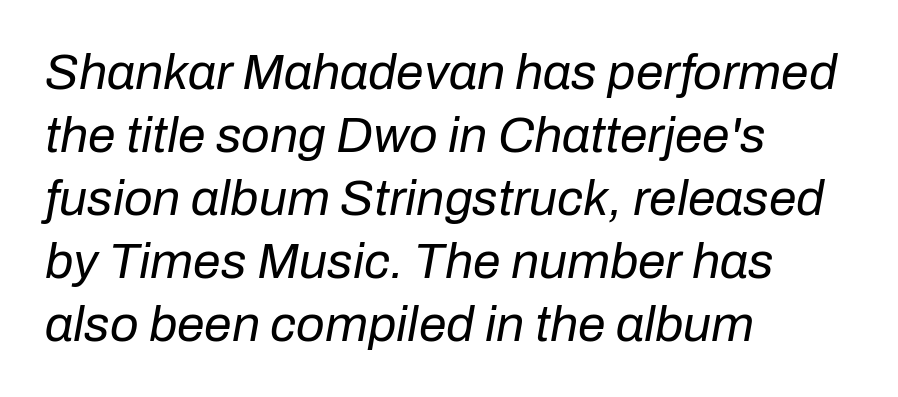
The image shows 50 px regular-weight type, italic (leaning right); set left-aligned, normal line spacing (1.26x), normal letter spacing, not underlined; low stroke contrast and a medium x-height.
